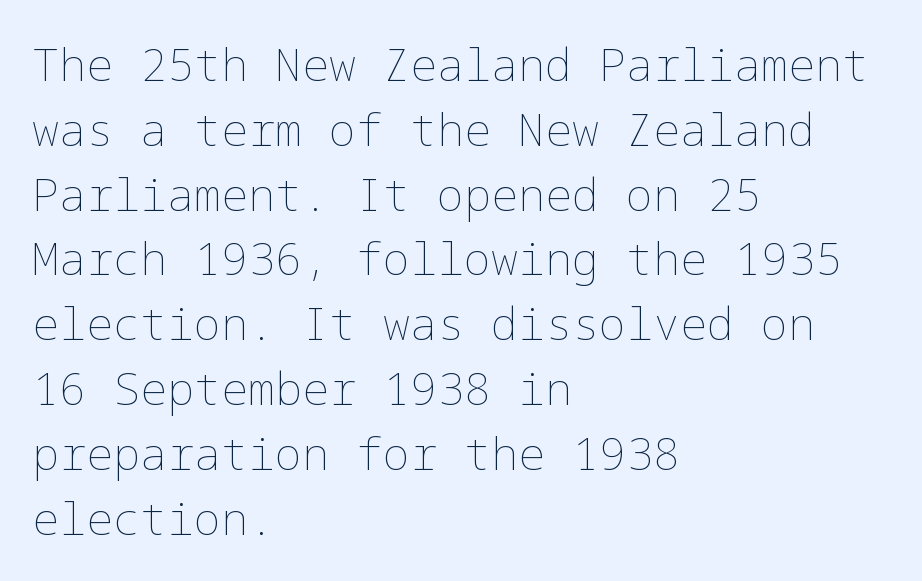
Spacing between characters is what you'd get straight out of the box. The lettering holds an erect, upright posture throughout. Glance below the letters and you will spot only blank space. The rendering uses a moderate line-height, typical for paragraphs. No heavy texture on the line: the type isn't bold.
